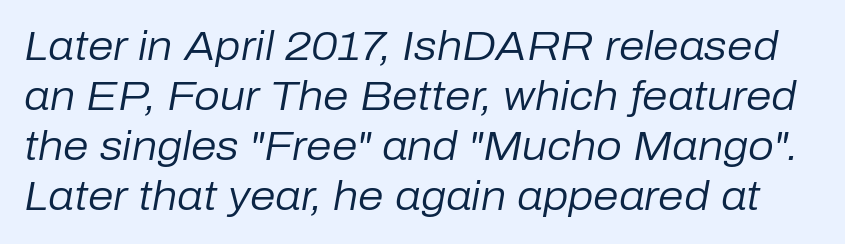
The image shows 41 px regular-weight type, italic (leaning right); set line spacing 1.22x, normal letter spacing, not underlined; low stroke contrast and a medium x-height.
